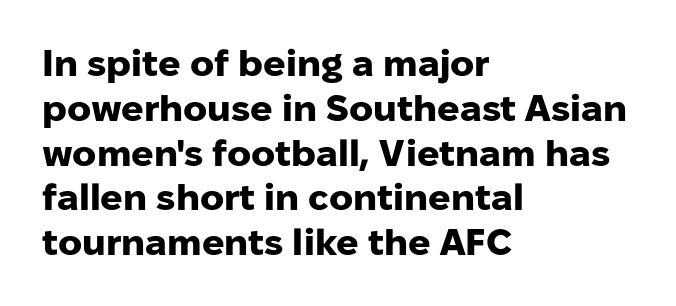
{"serif": "no", "italic": "no", "bold": "yes", "weight": "heavy", "width": "normal", "stroke_contrast": "low", "x_height": "medium", "monospaced": "no", "underline": "no", "align": "left", "line_spacing_ratio": 1.21, "letter_spacing": "normal", "letter_spacing_em": 0.0, "glyph_px": 37}
